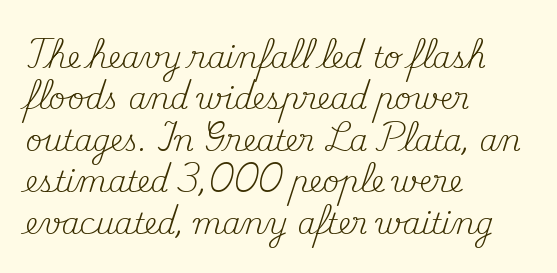
The image shows 29 px regular-weight serif type; set left-aligned, normal line spacing (1.43x), normal letter spacing, not underlined; medium stroke contrast and a small x-height.
